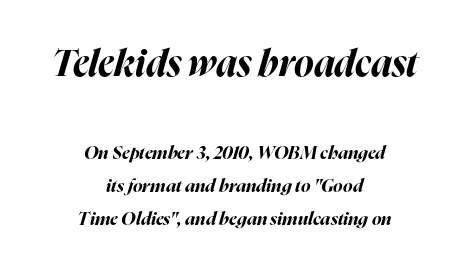
The image shows 37 px bold type, italic (leaning right); set centered, line spacing 1.84x, normal letter spacing, not underlined; the first (top) block is 2.06x larger; high stroke contrast and a medium x-height.
